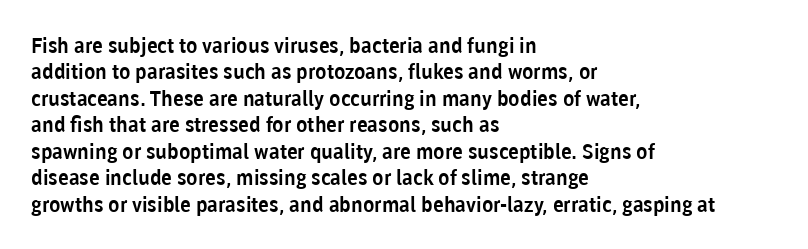
Q: Is the text italic (slanted)? A: No, it is upright.
Q: Is the text underlined? A: No.
Q: How is the paragraph aligned? A: Left-aligned.
Q: Is the spacing between letters normal or unusually wide? A: Normal.
Q: Is the spacing between lines tight, normal or loose? A: Normal.
